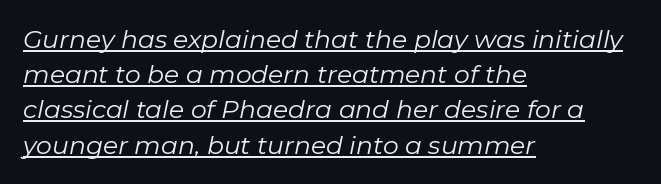
Honestly, the row spacing looks completely unremarkable. The gaps between neighbouring characters are ordinary and unremarkable. Ink coverage per letter is moderate at most. Left-aligned paragraph, ragged on the right.
